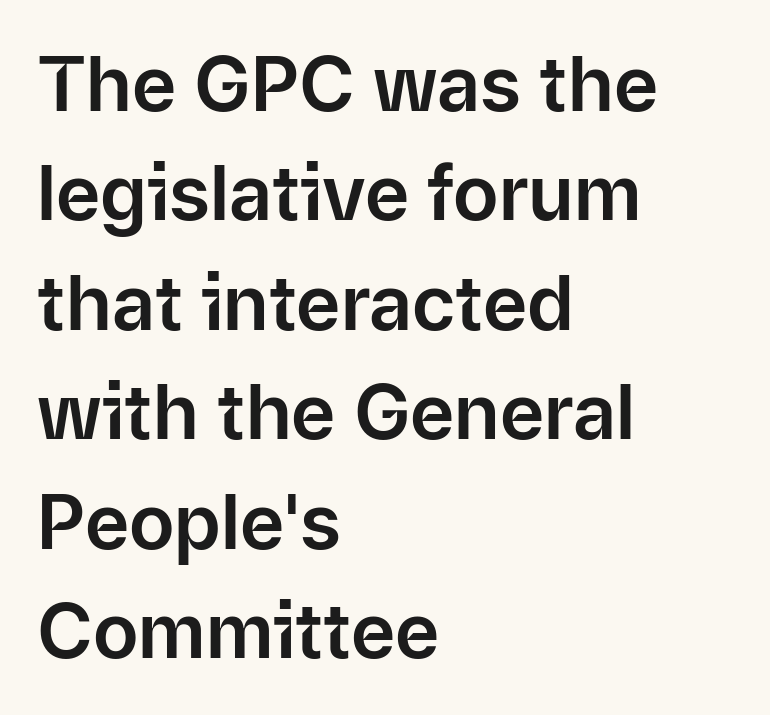
The image shows 76 px sans-serif type, upright; set left-aligned, normal line spacing (1.44x), normal letter spacing, not underlined; low stroke contrast and a medium x-height.
